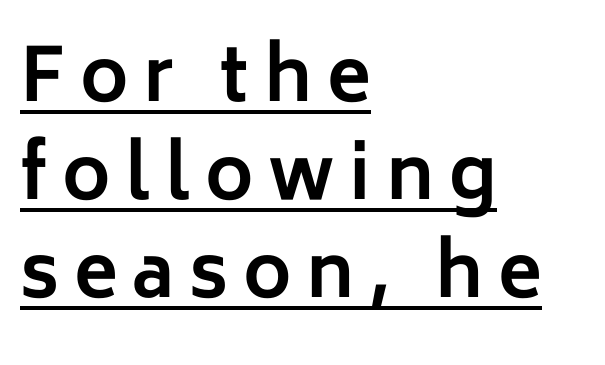
The image shows 73 px bold sans-serif type, upright; set left-aligned, normal line spacing (1.34x), unusually wide letter spacing (+0.2 em), underlined; low stroke contrast and a medium x-height.
